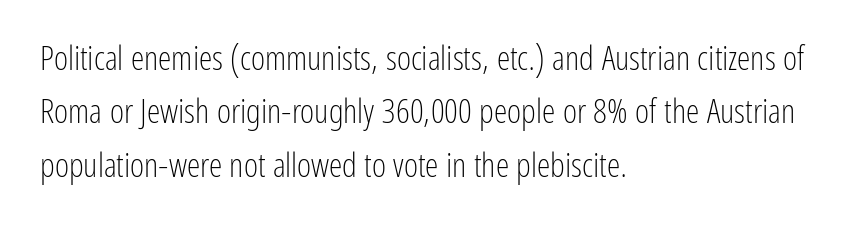
A typesetter would call this proportional, since set widths differ per character. Honestly, the letter spacing is just normal — you wouldn't notice it. Rendered with straight, roman letterforms. Glance below the letters and you will spot only blank space. Every row of glyphs begins at an identical x-position on the left. A sans-serif font was chosen for this passage.
